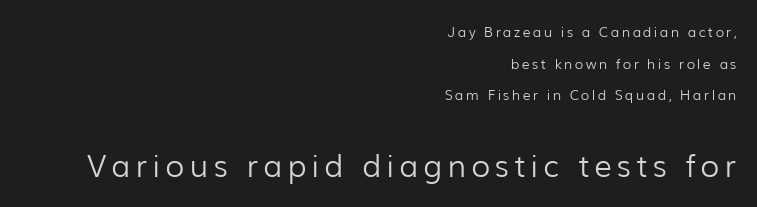
{"serif": "no", "italic": "no", "bold": "no", "weight": "light", "width": "normal", "stroke_contrast": "low", "x_height": "medium", "monospaced": "no", "underline": "no", "align": "right", "line_spacing": "loose", "line_spacing_ratio": 2.26, "larger_block": "second", "size_ratio": 2.21, "glyph_px": 31}
